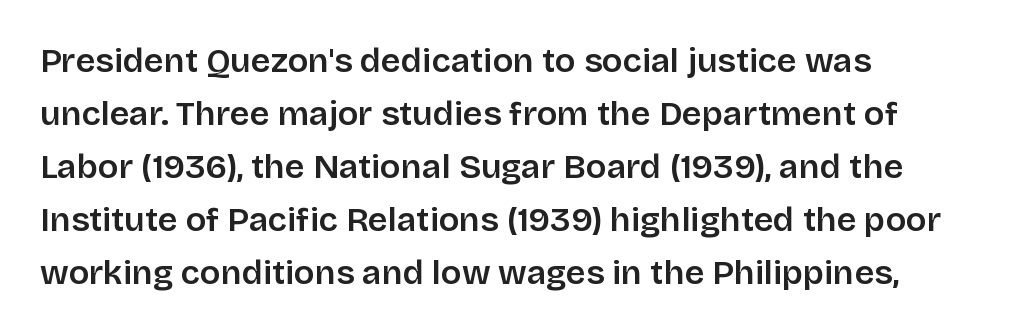
Q: Is the text bold? A: Semi-bold.
Q: Is the text italic (slanted)? A: No, it is upright.
Q: Is the typeface a serif or a sans-serif typeface? A: Sans-serif.
Q: Is the text underlined? A: No.
Q: How is the paragraph aligned? A: Left-aligned.
Q: Is the spacing between letters normal or unusually wide? A: Normal.
Q: Is the spacing between lines tight, normal or loose? A: Normal.
Q: Width (condensed, normal, or wide)? A: Normal.
Q: Stroke contrast? A: Low.
Q: x-height? A: Large.
Q: Monospaced? A: No.
